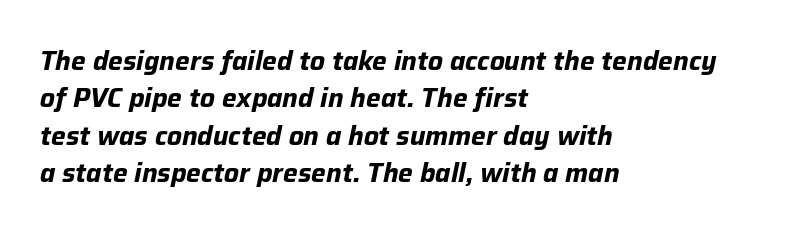
Visually the block forms a straight wall on the left and a jagged coastline on the right. In terms of leading, this rendering sits right in the middle. Letters rest on an invisible, unmarked baseline. If you drew a line through each stem, it would be angled. Inter-character spacing is left at the font's built-in metrics. Students, this is bold: see how much ink each stroke carries.
